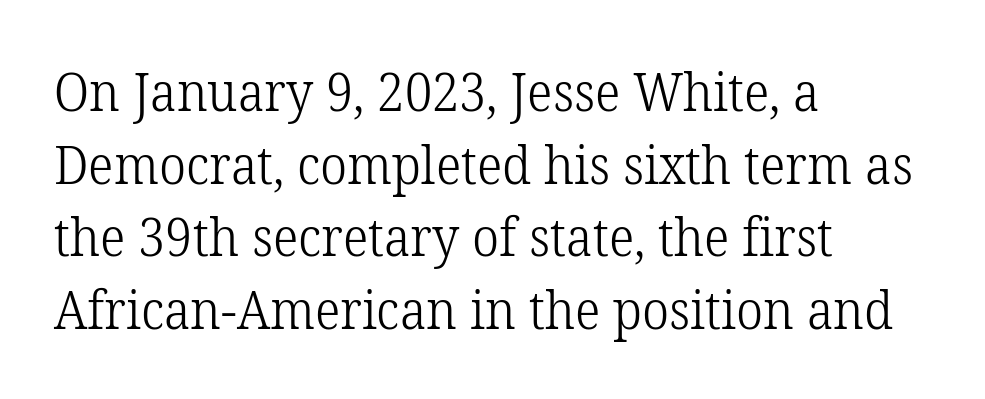
{"serif": "yes", "italic": "no", "bold": "no", "weight": "light", "width": "normal", "stroke_contrast": "low", "x_height": "medium", "monospaced": "no", "underline": "no", "align": "left", "line_spacing": "normal", "line_spacing_ratio": 1.37, "letter_spacing": "normal", "letter_spacing_em": 0.0, "glyph_px": 53}
